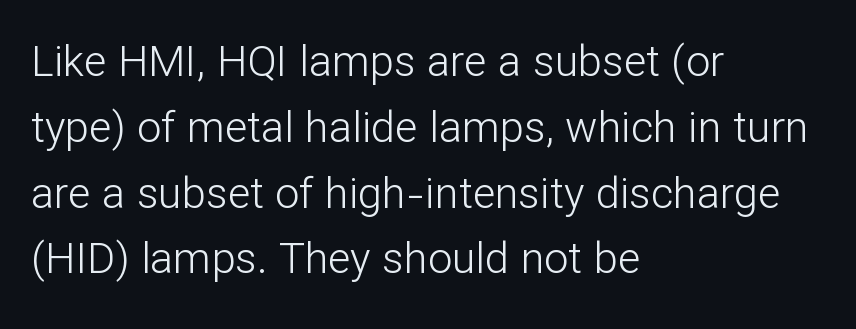
Q: Is the text bold? A: No.
Q: Is the text italic (slanted)? A: No, it is upright.
Q: Is the typeface a serif or a sans-serif typeface? A: Sans-serif.
Q: Is the text underlined? A: No.
Q: How is the paragraph aligned? A: Left-aligned.
Q: Is the spacing between letters normal or unusually wide? A: Normal.
Q: Is the spacing between lines tight, normal or loose? A: Normal.
Q: Width (condensed, normal, or wide)? A: Normal.
Q: Stroke contrast? A: Low.
Q: x-height? A: Medium.
Q: Monospaced? A: No.
